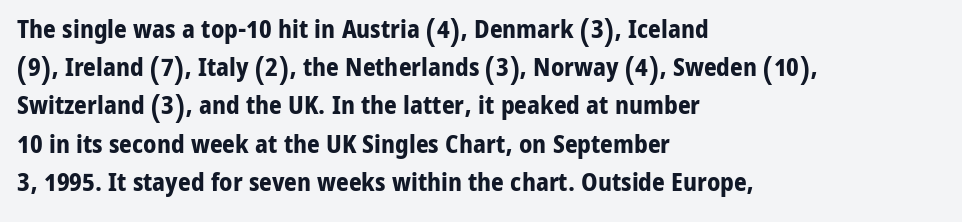
The image shows 25 px bold type, upright; set left-aligned, normal line spacing (1.53x), normal letter spacing, not underlined.
